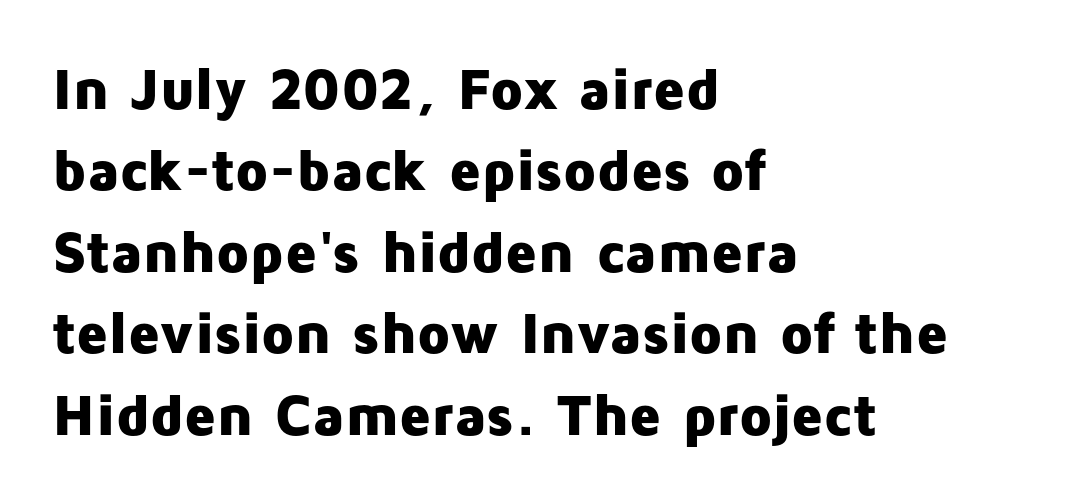
{"serif": "no", "italic": "no", "bold": "yes", "weight": "heavy", "width": "normal", "stroke_contrast": "low", "x_height": "medium", "monospaced": "no", "underline": "no", "align": "left", "line_spacing": "normal", "line_spacing_ratio": 1.38, "letter_spacing": "normal", "letter_spacing_em": 0.0, "glyph_px": 59}
